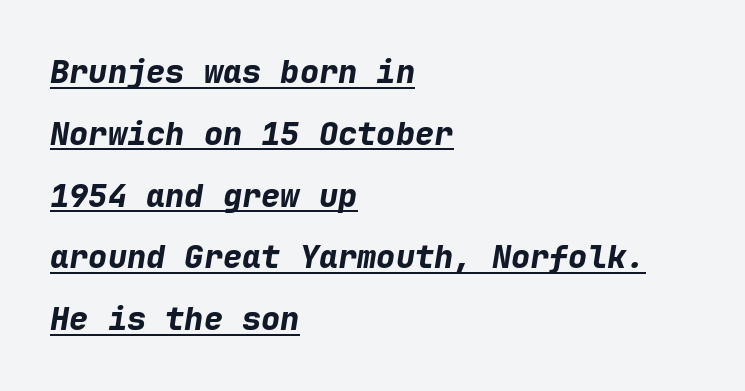
The image shows 32 px bold type, italic (leaning right), monospaced; set left-aligned, loose line spacing (1.93x), normal letter spacing, underlined; low stroke contrast and a medium x-height.
